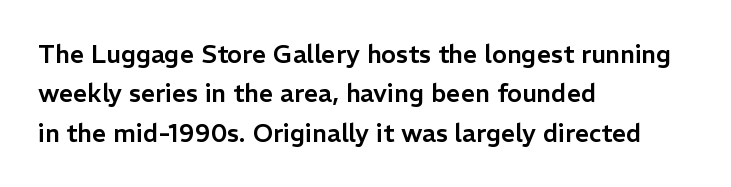
The setting favours the left margin, as ordinary paragraphs usually do. Is there any slant? The stems are plumb. A bare baseline throughout the passage. The letterforms sit shoulder to shoulder at normal distance. These lines sit exactly where default settings would place them.
